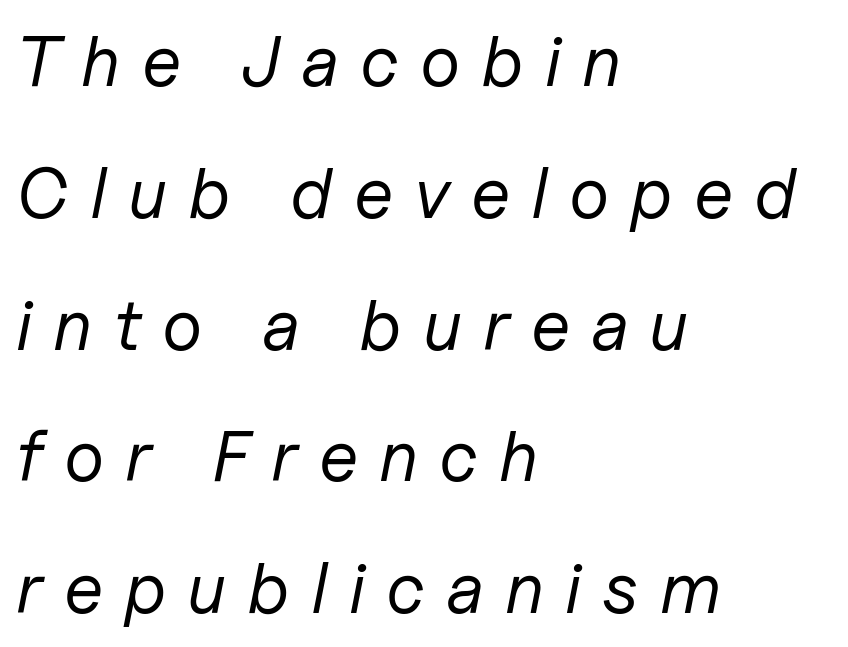
Q: Is the text bold? A: No.
Q: Is the text italic (slanted)? A: Yes, it leans right by about 11 degrees.
Q: Is the text underlined? A: No.
Q: How is the paragraph aligned? A: Left-aligned.
Q: Is the spacing between letters normal or unusually wide? A: Unusually wide.
Q: Width (condensed, normal, or wide)? A: Normal.
Q: Stroke contrast? A: Low.
Q: x-height? A: Medium.
Q: Monospaced? A: No.
